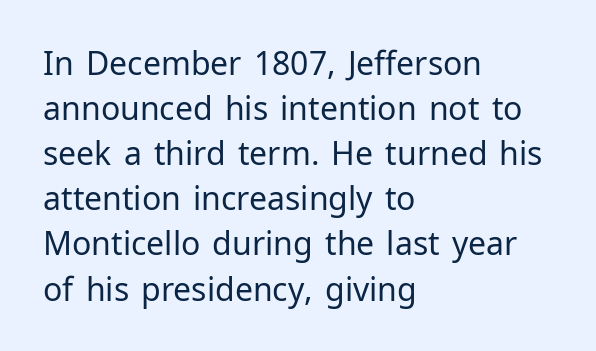
Letters have the restrained weight of plain body copy at most. The passage shown is typed in a proportional face where columns would drift. Line spacing here is normal. Short note: letters normally spaced. Underlining? Definitely not there.
